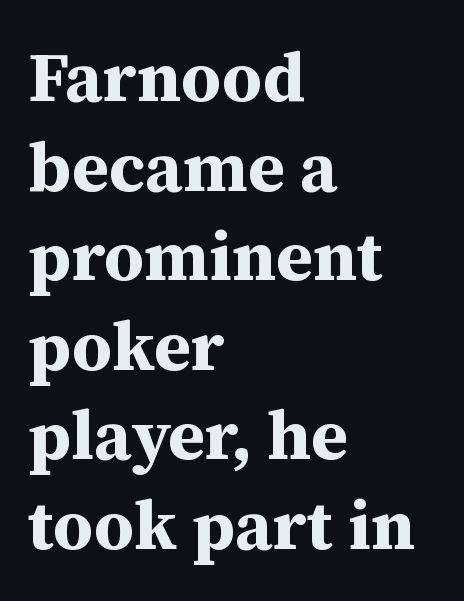
Q: Is the text bold? A: Yes.
Q: Is the text italic (slanted)? A: No, it is upright.
Q: Is the typeface a serif or a sans-serif typeface? A: Serif.
Q: Is the text underlined? A: No.
Q: How is the paragraph aligned? A: Left-aligned.
Q: Is the spacing between letters normal or unusually wide? A: Normal.
Q: Is the spacing between lines tight, normal or loose? A: Normal.
Q: Width (condensed, normal, or wide)? A: Normal.
Q: Stroke contrast? A: Medium.
Q: x-height? A: Medium.
Q: Monospaced? A: No.
